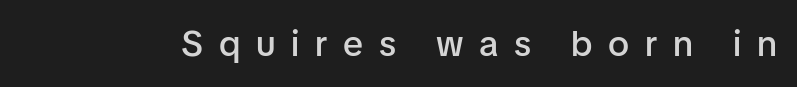
Q: Is the text bold? A: Semi-bold.
Q: Is the text italic (slanted)? A: No, it is upright.
Q: Is the typeface a serif or a sans-serif typeface? A: Sans-serif.
Q: Is the text underlined? A: No.
Q: Is the spacing between letters normal or unusually wide? A: Unusually wide.
Q: Width (condensed, normal, or wide)? A: Normal.
Q: Stroke contrast? A: Low.
Q: x-height? A: Medium.
Q: Monospaced? A: No.
